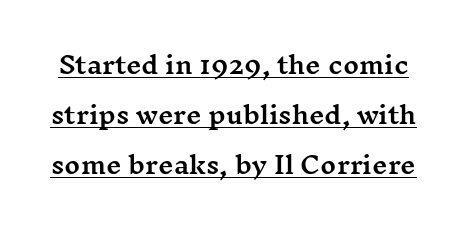
Q: Is the text italic (slanted)? A: No, it is upright.
Q: Is the text underlined? A: Yes.
Q: Is the spacing between letters normal or unusually wide? A: Normal.
Q: Is the spacing between lines tight, normal or loose? A: Loose.
